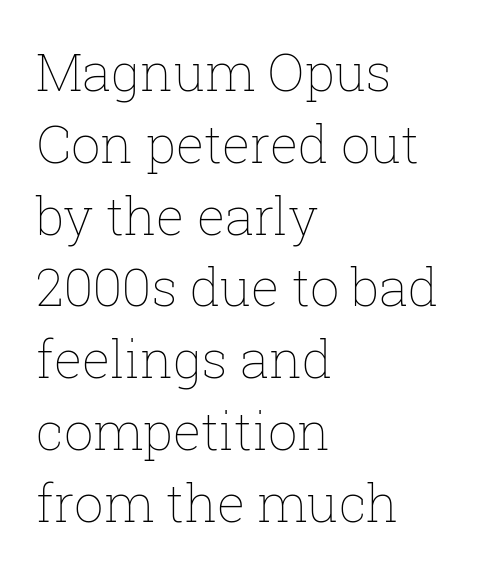
The image shows 52 px thin type, upright; set left-aligned, normal line spacing (1.38x), normal letter spacing, not underlined; low stroke contrast and a medium x-height.
